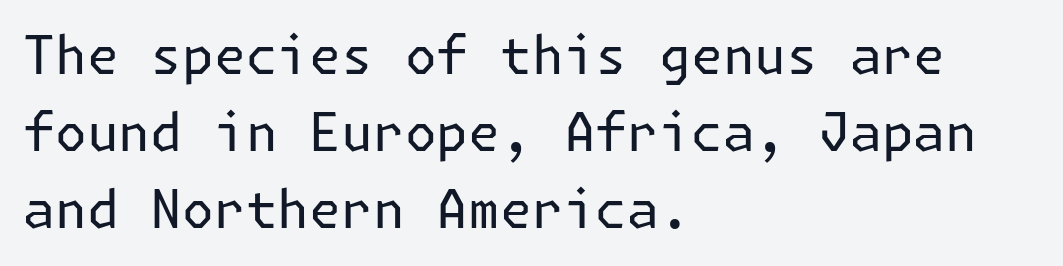
Q: Is the text bold? A: No.
Q: Is the text italic (slanted)? A: No, it is upright.
Q: Is the typeface a serif or a sans-serif typeface? A: Sans-serif.
Q: Is the text underlined? A: No.
Q: How is the paragraph aligned? A: Left-aligned.
Q: Is the spacing between letters normal or unusually wide? A: Normal.
Q: Is the spacing between lines tight, normal or loose? A: Normal.
Q: Width (condensed, normal, or wide)? A: Normal.
Q: Stroke contrast? A: Low.
Q: x-height? A: Medium.
